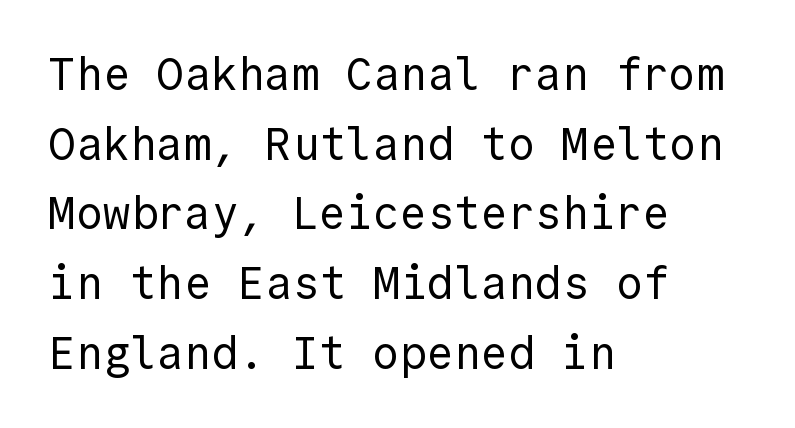
Q: Is the text bold? A: No.
Q: Is the text italic (slanted)? A: No, it is upright.
Q: Is the typeface a serif or a sans-serif typeface? A: Sans-serif.
Q: Is the text underlined? A: No.
Q: How is the paragraph aligned? A: Left-aligned.
Q: Is the spacing between letters normal or unusually wide? A: Normal.
Q: Is the spacing between lines tight, normal or loose? A: Normal.
Q: Width (condensed, normal, or wide)? A: Normal.
Q: x-height? A: Medium.
Q: Monospaced? A: Yes.
